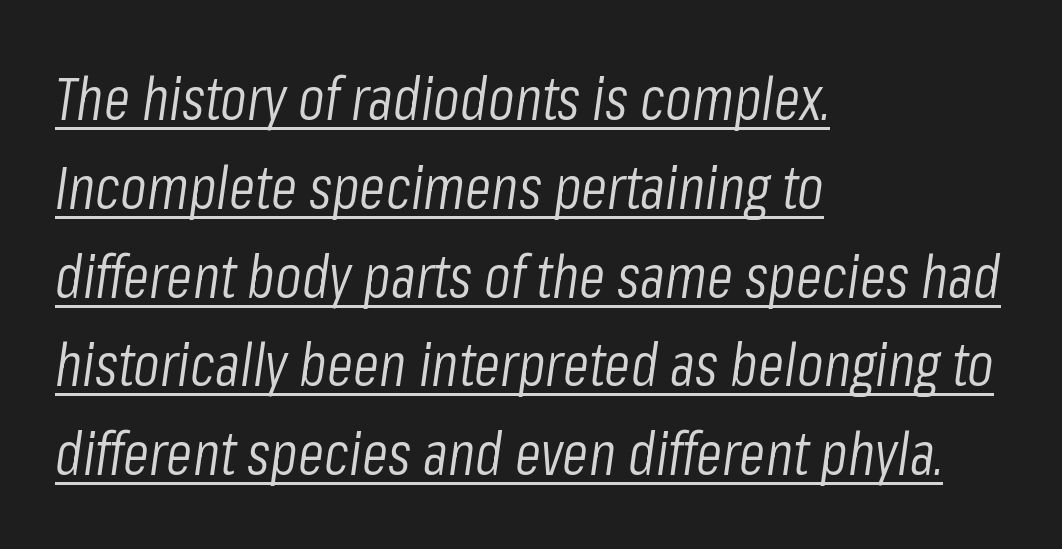
{"italic": "yes", "lean": "right", "slant_degrees": 8, "bold": "no", "weight": "light", "width": "condensed", "stroke_contrast": "low", "x_height": "medium", "monospaced": "no", "underline": "yes", "align": "left", "line_spacing": "normal", "line_spacing_ratio": 1.48, "letter_spacing": "normal", "letter_spacing_em": 0.0, "glyph_px": 60}
